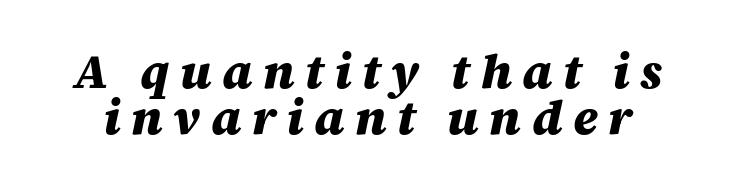
The image shows 48 px heavy type, italic (leaning right); set tight line spacing (0.95x), unusually wide letter spacing (+0.22 em), not underlined; medium stroke contrast and a large x-height.
